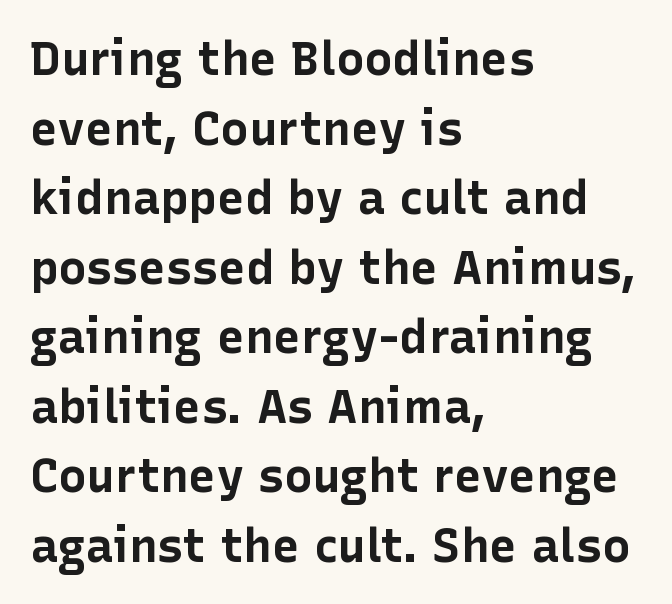
{"serif": "no", "italic": "no", "bold": "yes", "weight": "bold", "width": "normal", "stroke_contrast": "low", "x_height": "medium", "monospaced": "no", "underline": "no", "align": "left", "line_spacing": "normal", "line_spacing_ratio": 1.48, "letter_spacing": "normal", "letter_spacing_em": 0.0, "glyph_px": 47}
